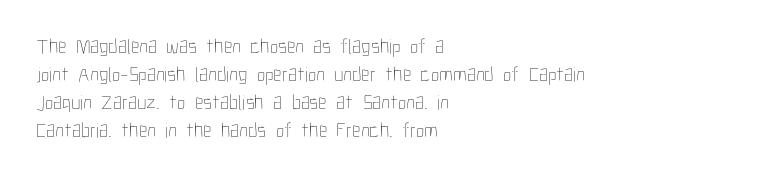
{"italic": "no", "bold": "no", "underline": "no", "align": "left", "line_spacing": "normal", "line_spacing_ratio": 1.33, "letter_spacing": "normal", "letter_spacing_em": 0.0, "glyph_px": 21}
